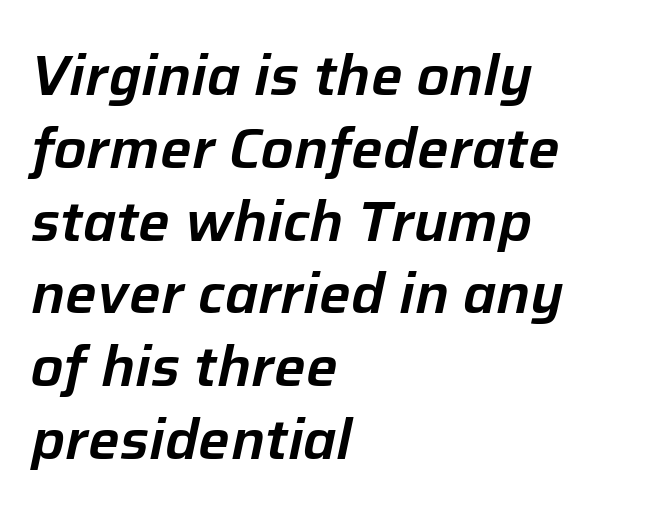
Q: Is the text italic (slanted)? A: Yes, it leans right by about 12 degrees.
Q: Is the text underlined? A: No.
Q: How is the paragraph aligned? A: Left-aligned.
Q: Is the spacing between letters normal or unusually wide? A: Normal.
Q: Is the spacing between lines tight, normal or loose? A: Normal.
Q: Width (condensed, normal, or wide)? A: Normal.
Q: Stroke contrast? A: Low.
Q: x-height? A: Medium.
Q: Monospaced? A: No.
